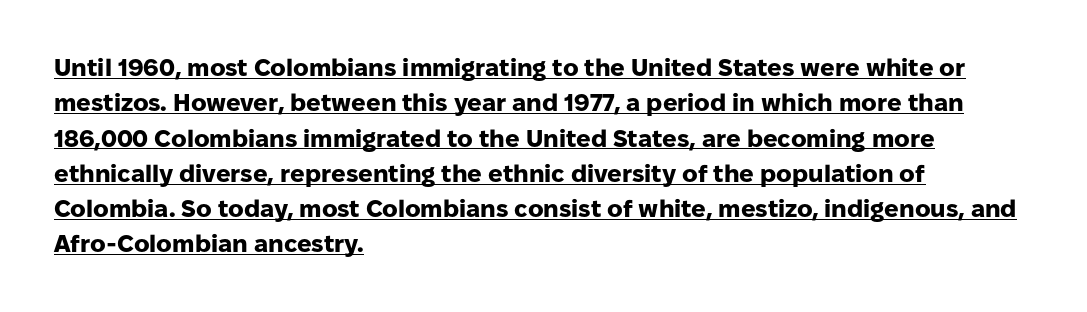
Q: Is the text bold? A: Yes.
Q: Is the text italic (slanted)? A: No, it is upright.
Q: Is the text underlined? A: Yes.
Q: How is the paragraph aligned? A: Left-aligned.
Q: Is the spacing between letters normal or unusually wide? A: Normal.
Q: Is the spacing between lines tight, normal or loose? A: Normal.
